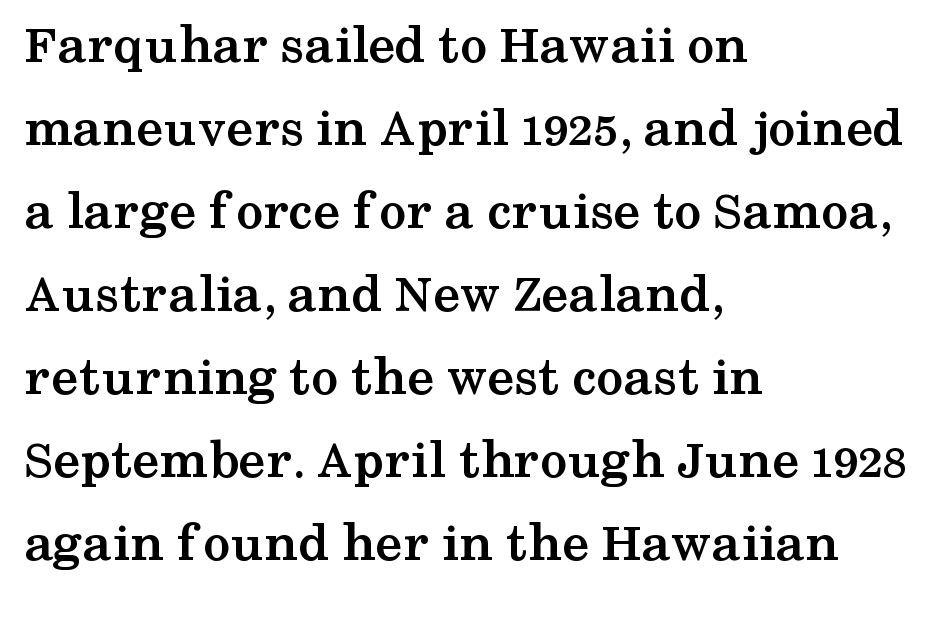
The image shows 55 px semibold, wide serif type, upright; set left-aligned, normal line spacing (1.51x), normal letter spacing, not underlined; medium stroke contrast and a medium x-height.
